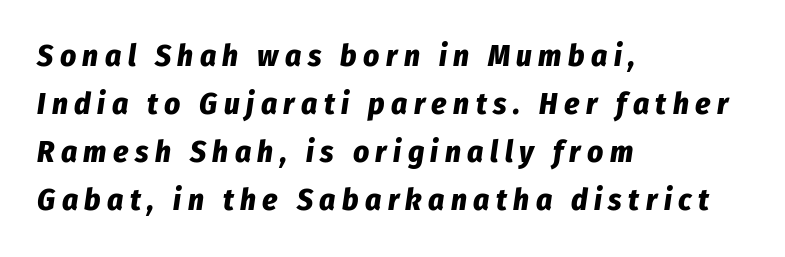
Q: Is the text bold? A: Yes.
Q: Is the text italic (slanted)? A: Yes, it leans right by about 8 degrees.
Q: Is the text underlined? A: No.
Q: How is the paragraph aligned? A: Left-aligned.
Q: Is the spacing between letters normal or unusually wide? A: Unusually wide.
Q: Is the spacing between lines tight, normal or loose? A: Normal.
Q: Width (condensed, normal, or wide)? A: Condensed.
Q: Stroke contrast? A: Low.
Q: x-height? A: Medium.
Q: Monospaced? A: No.
